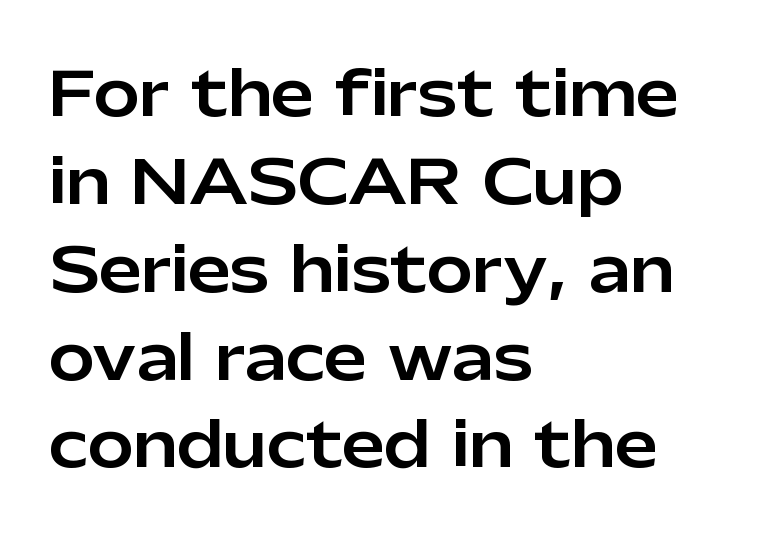
The letters stand upright; this is a roman face. Reading down the block, your eye returns to a fixed left position each line. Check the space under the baseline: it is left empty. Quick note: interline space is typical.
